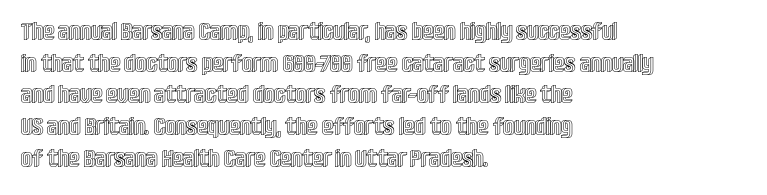
The rows are spaced the way most documents space them. No extra tracking has been applied to these lines. Which margin do the lines hug? The left one — the right edge is uneven. The gap between lines stays unmarked. If you drew a line through each stem, it would be perfectly vertical.
